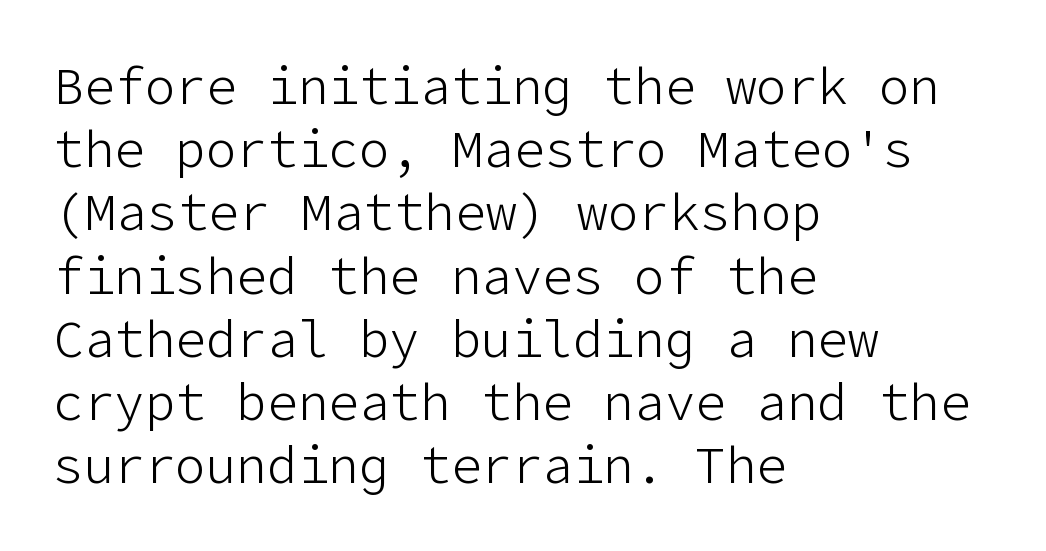
I'd call this a sans setting — the letters go barefoot. Caption: standard tracking, unaltered. This reads as an unemphasized weight, regular at the heaviest. Just letters on the line, the space beneath them empty.
